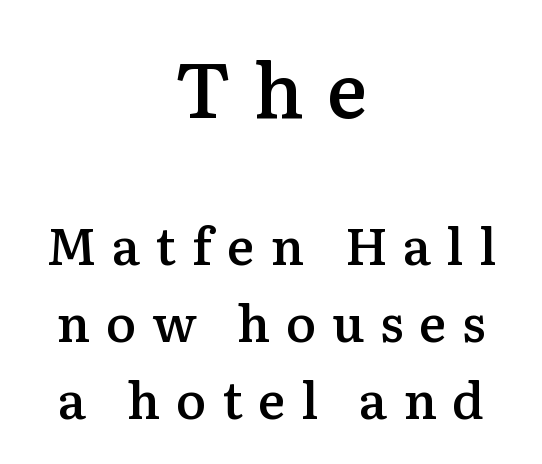
{"serif": "yes", "italic": "no", "bold": "semi", "weight": "semibold", "width": "normal", "stroke_contrast": "medium", "x_height": "medium", "monospaced": "no", "underline": "no", "align": "center", "line_spacing": "normal", "line_spacing_ratio": 1.51, "letter_spacing": "wide", "letter_spacing_em": 0.3, "larger_block": "first", "size_ratio": 1.49, "glyph_px": 76}
